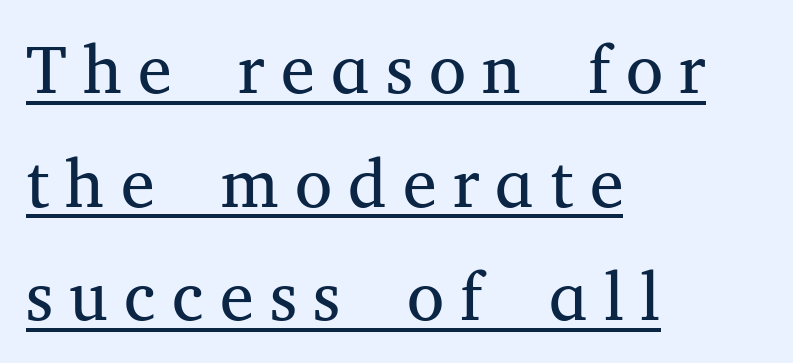
Q: Is the text bold? A: No.
Q: Is the text italic (slanted)? A: No, it is upright.
Q: Is the typeface a serif or a sans-serif typeface? A: Serif.
Q: Is the text underlined? A: Yes.
Q: How is the paragraph aligned? A: Left-aligned.
Q: Is the spacing between letters normal or unusually wide? A: Unusually wide.
Q: Is the spacing between lines tight, normal or loose? A: Normal.
Q: Width (condensed, normal, or wide)? A: Normal.
Q: Stroke contrast? A: Medium.
Q: x-height? A: Medium.
Q: Monospaced? A: No.
